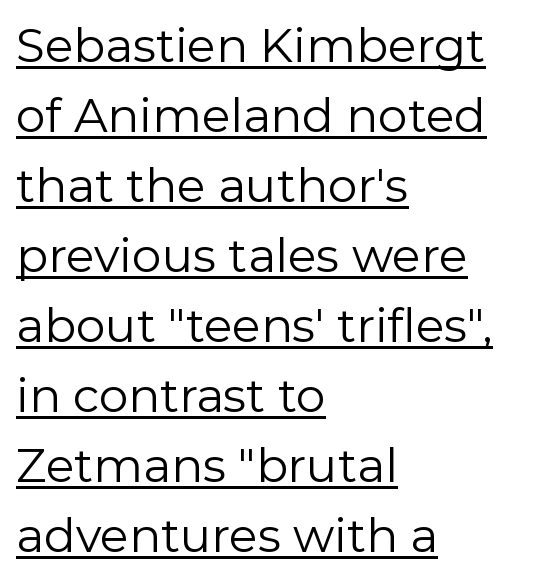
These lines are rendered in a variable-pitch font. The paragraph has a hard left edge and a soft right edge. A quiet, ordinary-to-light weight characterises the typeface. Line spacing here is normal. These lines are composed in type without serifs.
